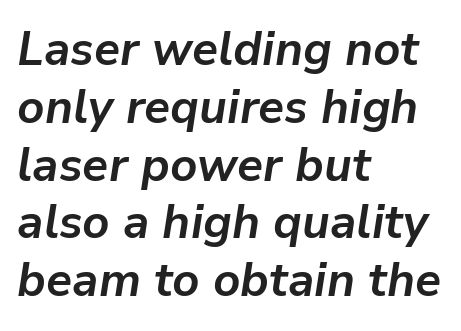
The image shows 47 px bold type, italic (leaning right); set left-aligned, line spacing 1.23x, normal letter spacing, not underlined; low stroke contrast and a medium x-height.
